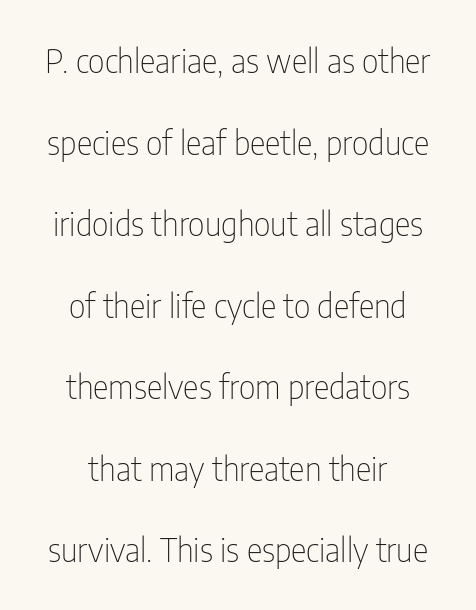
The image shows 33 px thin, condensed sans-serif type, upright; set centered, loose line spacing (2.47x), normal letter spacing, not underlined; low stroke contrast and a medium x-height.
